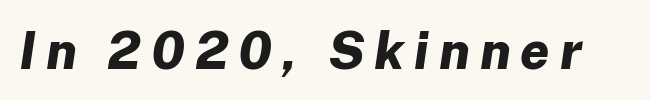
Varying glyph widths throughout — classic text-font behaviour. The letters are bold, with thick, heavy strokes. Every character sits at an angle, as italics do. Bare-footed words on every line.
